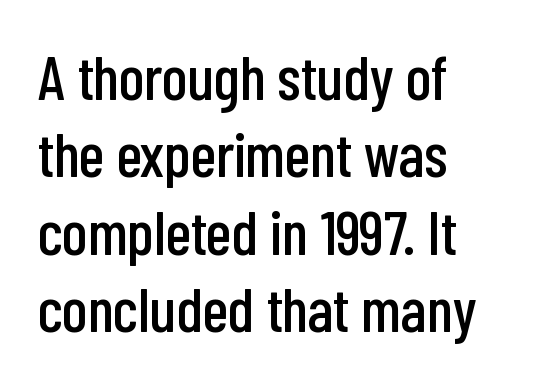
{"serif": "no", "italic": "no", "width": "condensed", "stroke_contrast": "low", "x_height": "medium", "monospaced": "no", "underline": "no", "align": "left", "line_spacing": "normal", "line_spacing_ratio": 1.25, "letter_spacing": "normal", "letter_spacing_em": 0.0, "glyph_px": 62}
